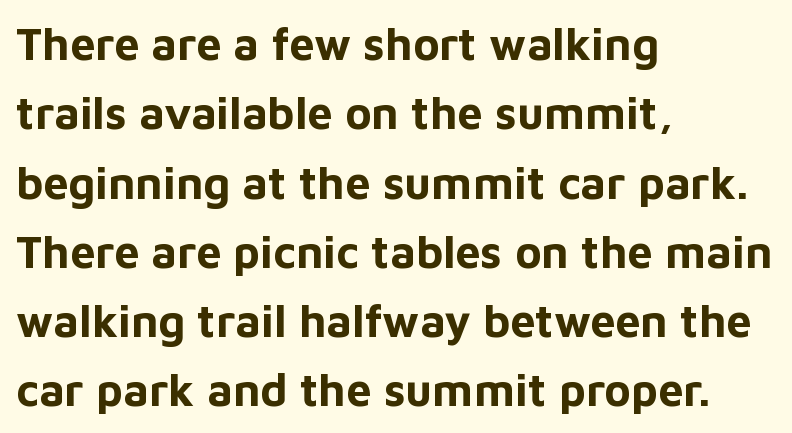
{"serif": "no", "italic": "no", "bold": "yes", "weight": "bold", "width": "normal", "stroke_contrast": "low", "x_height": "medium", "monospaced": "no", "underline": "no", "align": "left", "line_spacing": "normal", "line_spacing_ratio": 1.54, "letter_spacing": "normal", "letter_spacing_em": 0.0, "glyph_px": 45}
